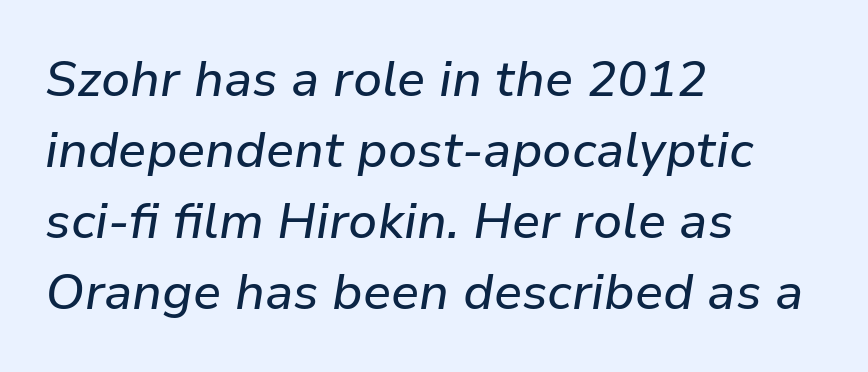
The image shows 50 px text type, italic (leaning right); set left-aligned, normal line spacing (1.42x), normal letter spacing, not underlined; low stroke contrast and a medium x-height.
